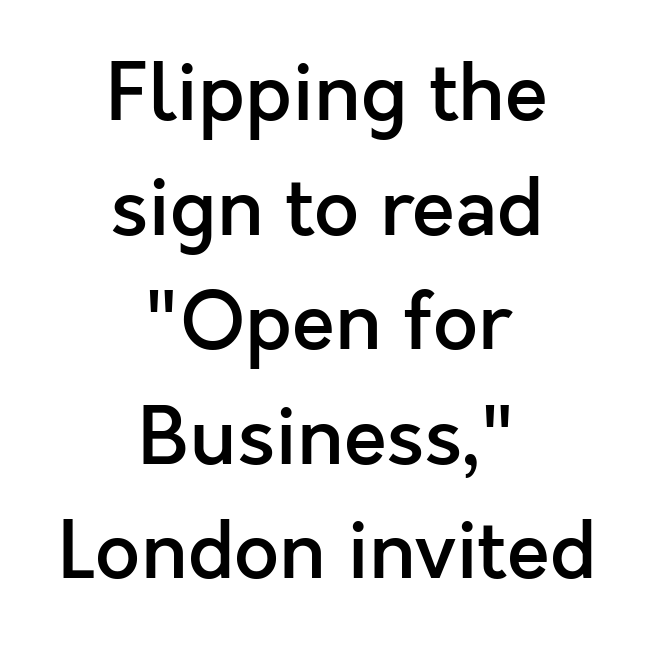
Q: Is the text bold? A: Semi-bold.
Q: Is the text italic (slanted)? A: No, it is upright.
Q: Is the typeface a serif or a sans-serif typeface? A: Sans-serif.
Q: Is the text underlined? A: No.
Q: How is the paragraph aligned? A: Centered.
Q: Is the spacing between letters normal or unusually wide? A: Normal.
Q: Is the spacing between lines tight, normal or loose? A: Normal.
Q: Width (condensed, normal, or wide)? A: Normal.
Q: x-height? A: Medium.
Q: Monospaced? A: No.
